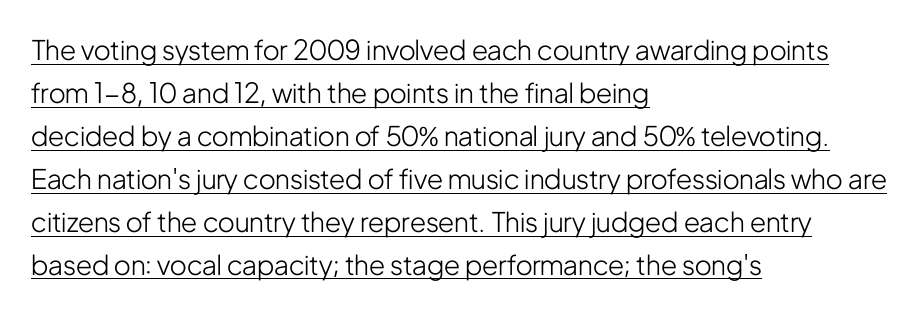
Q: Is the text bold? A: No.
Q: Is the text italic (slanted)? A: No, it is upright.
Q: Is the text underlined? A: Yes.
Q: How is the paragraph aligned? A: Left-aligned.
Q: Is the spacing between letters normal or unusually wide? A: Normal.
Q: Is the spacing between lines tight, normal or loose? A: Normal.
